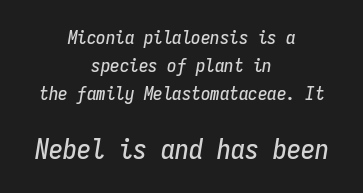
The designer gave the closing block more size than the opening block. Regular leading. The passage shown has conventional tracking throughout. Quick note: underline off. Slanted lettering throughout. Note the uniform advance width — an 'i' takes as much space as an 'm'.
